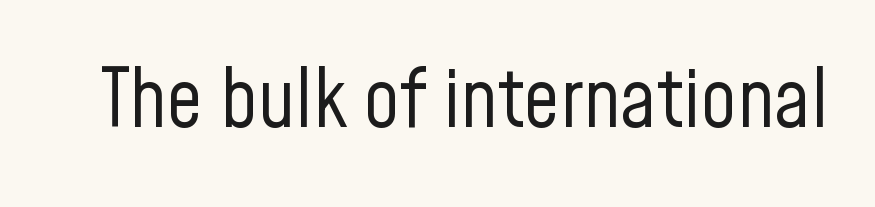
Glyph-to-glyph distance matches everyday printed text. The words here are not underlined. Check where the strokes stop: nothing finishes them off — pure sans. Characters remain perfectly vertical along every line. No chunkiness to these letters — they're not bold. Varying glyph widths throughout — classic text-font behaviour.
